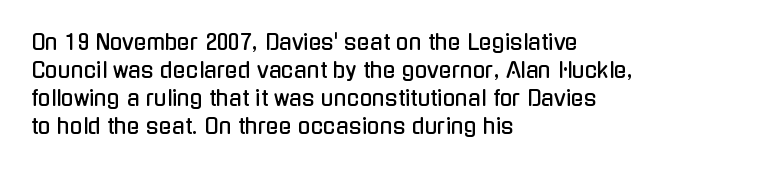
Q: Is the text italic (slanted)? A: No, it is upright.
Q: Is the text underlined? A: No.
Q: How is the paragraph aligned? A: Left-aligned.
Q: Is the spacing between letters normal or unusually wide? A: Normal.
Q: Is the spacing between lines tight, normal or loose? A: Normal.
